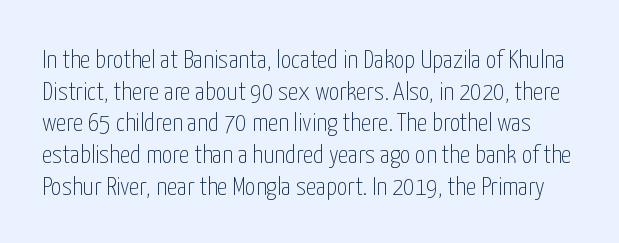
Q: Is the text bold? A: No.
Q: Is the text italic (slanted)? A: No, it is upright.
Q: Is the text underlined? A: No.
Q: Is the spacing between letters normal or unusually wide? A: Normal.
